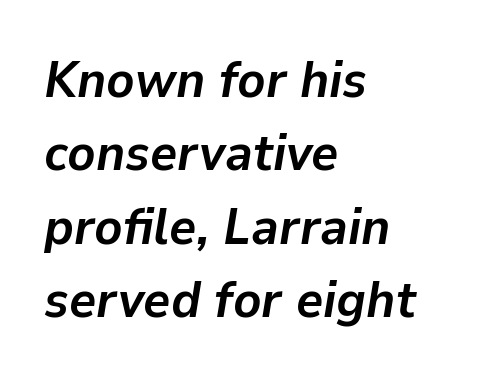
Q: Is the text bold? A: Yes.
Q: Is the text italic (slanted)? A: Yes, it leans right by about 9 degrees.
Q: Is the text underlined? A: No.
Q: How is the paragraph aligned? A: Left-aligned.
Q: Is the spacing between letters normal or unusually wide? A: Normal.
Q: Is the spacing between lines tight, normal or loose? A: Normal.
Q: Width (condensed, normal, or wide)? A: Normal.
Q: Stroke contrast? A: Low.
Q: x-height? A: Medium.
Q: Monospaced? A: No.
